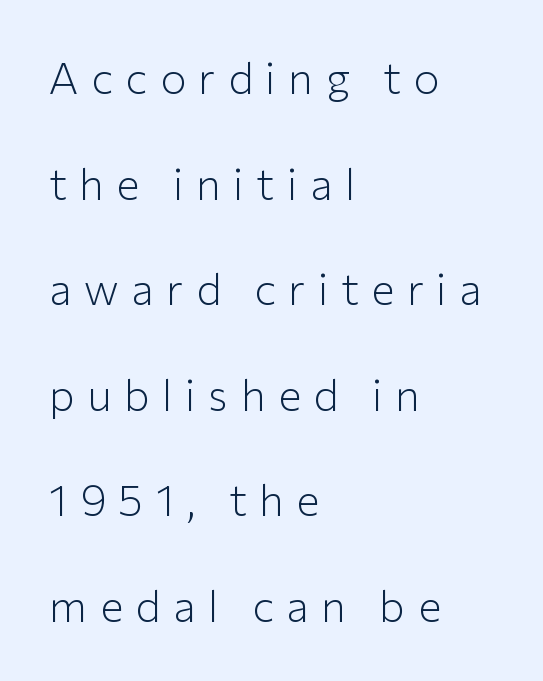
{"serif": "no", "italic": "no", "bold": "no", "weight": "light", "width": "normal", "stroke_contrast": "low", "x_height": "medium", "monospaced": "no", "underline": "no", "align": "left", "line_spacing": "loose", "line_spacing_ratio": 2.4, "letter_spacing": "wide", "letter_spacing_em": 0.28, "glyph_px": 44}
